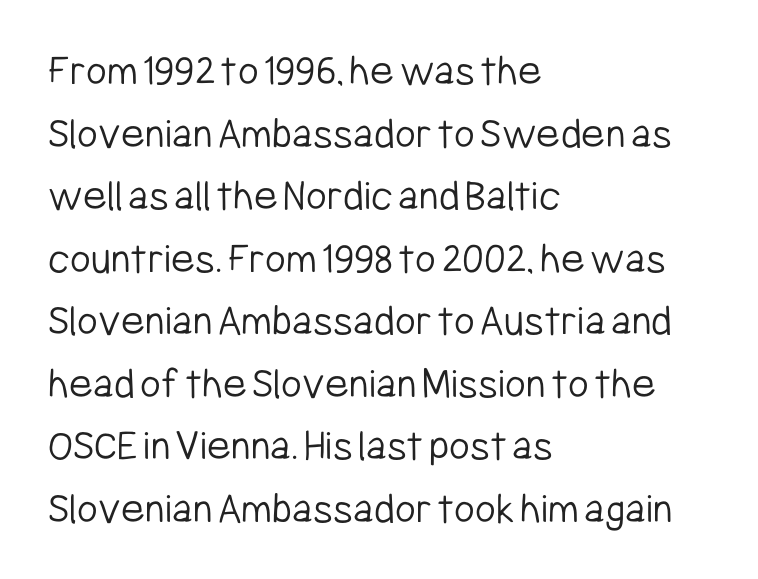
Q: Is the text bold? A: No.
Q: Is the text italic (slanted)? A: No, it is upright.
Q: Is the typeface a serif or a sans-serif typeface? A: Sans-serif.
Q: Is the text underlined? A: No.
Q: How is the paragraph aligned? A: Left-aligned.
Q: Is the spacing between letters normal or unusually wide? A: Normal.
Q: Is the spacing between lines tight, normal or loose? A: Normal.
Q: Width (condensed, normal, or wide)? A: Condensed.
Q: Stroke contrast? A: Low.
Q: x-height? A: Medium.
Q: Monospaced? A: No.
